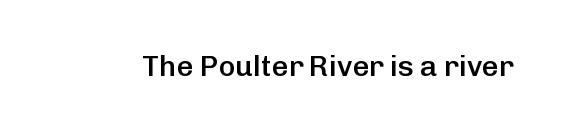
The baseline area is clear. Characters follow at the spacing the type designer built in. The passage shown is semibold, sitting just below true bold. Character widths vary here, with narrow letters taking less room than wide ones. Observe the absence of serifs on each vertical stroke in this sample.
